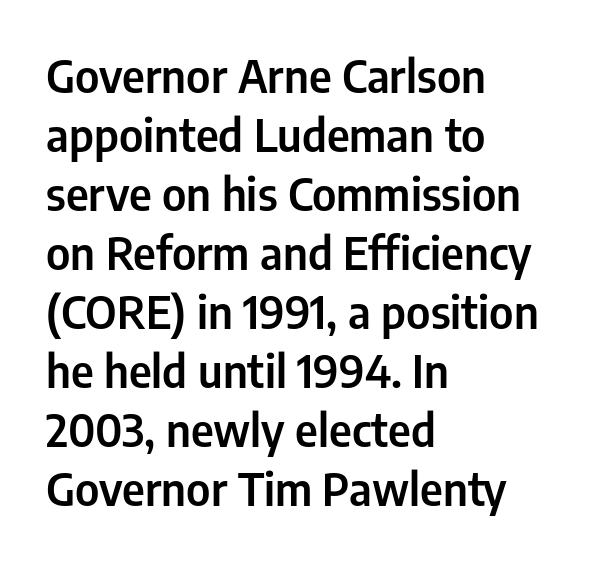
The characters display no serif detailing; their extremities are plain. The type sits square on the baseline with zero lean. Is this a fixed-width face? No — the glyphs have proportional, varying widths. Students, observe: this is what conventionally led text looks like. These lines are set flush left with a ragged right edge. Underline: absent.
